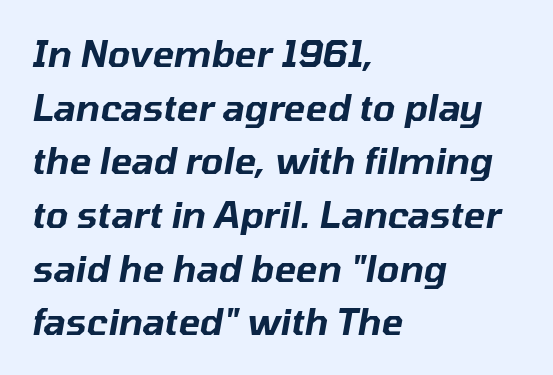
The image shows 36 px text type, italic (leaning right); set left-aligned, normal line spacing (1.49x), normal letter spacing, not underlined; low stroke contrast and a medium x-height.
